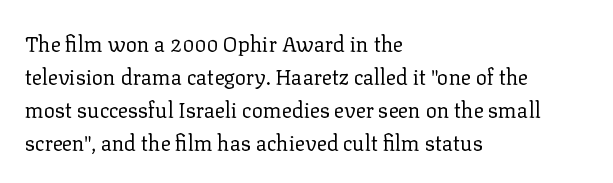
No italicization has been applied; the sample stays upright. This rendering features lettering with no underline. Summary of weight: not heavy and not bold. The typesetter chose a ragged-right arrangement here. The vertical gap from one line to the next is medium.
